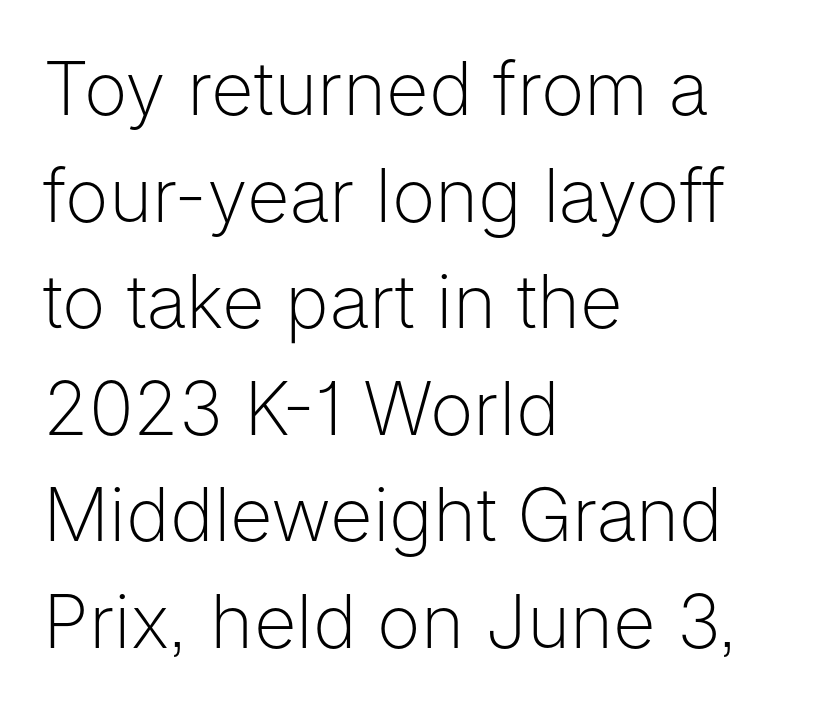
{"serif": "no", "italic": "no", "bold": "no", "weight": "light", "width": "normal", "stroke_contrast": "low", "x_height": "medium", "monospaced": "no", "underline": "no", "align": "left", "line_spacing": "normal", "line_spacing_ratio": 1.44, "letter_spacing": "normal", "letter_spacing_em": 0.0, "glyph_px": 74}
